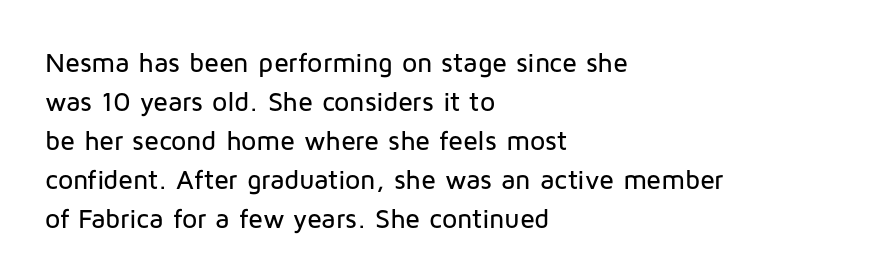
{"italic": "no", "underline": "no", "align": "left", "line_spacing": "normal", "line_spacing_ratio": 1.44, "letter_spacing": "normal", "letter_spacing_em": 0.0, "glyph_px": 27}
